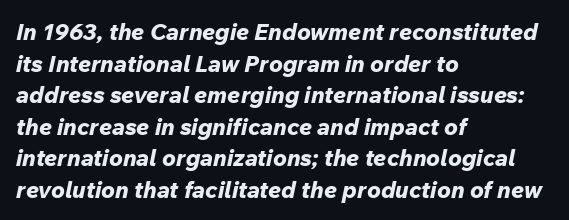
Q: Is the text bold? A: Yes.
Q: Is the text italic (slanted)? A: Yes, it leans right by about 12 degrees.
Q: Is the text underlined? A: No.
Q: How is the paragraph aligned? A: Left-aligned.
Q: Is the spacing between letters normal or unusually wide? A: Normal.
Q: Is the spacing between lines tight, normal or loose? A: Normal.
